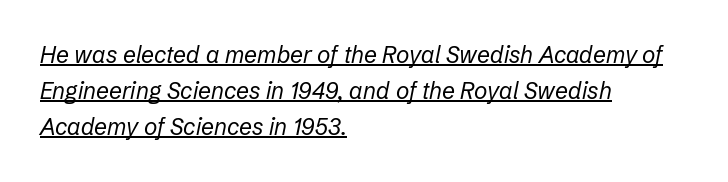
{"italic": "yes", "lean": "right", "slant_degrees": 12, "bold": "no", "underline": "yes", "align": "left", "line_spacing": "normal", "line_spacing_ratio": 1.57, "letter_spacing": "normal", "letter_spacing_em": 0.0, "glyph_px": 23}
